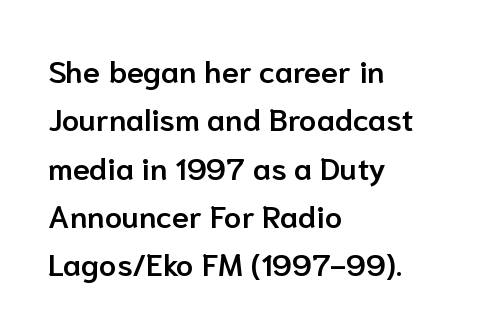
Type without underlining. The line texture is even and compact thanks to regular tracking. Interline gaps are of average width in this sample. Horizontal alignment here is leftward, the default for most running prose. Characters remain perfectly vertical along every line. These lines are composed in type without serifs.
